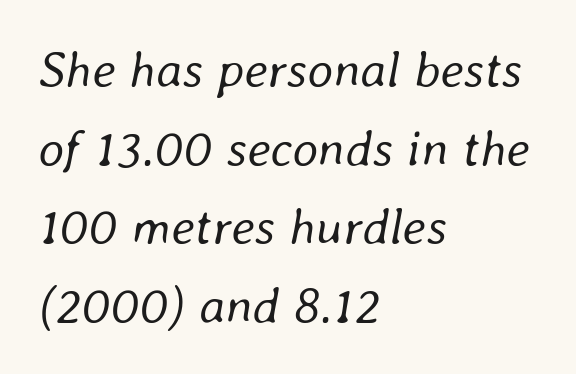
{"italic": "yes", "lean": "right", "slant_degrees": 8, "bold": "no", "weight": "regular", "width": "normal", "stroke_contrast": "low", "x_height": "medium", "monospaced": "no", "underline": "no", "align": "left", "line_spacing": "normal", "line_spacing_ratio": 1.54, "letter_spacing": "normal", "letter_spacing_em": 0.0, "glyph_px": 51}
